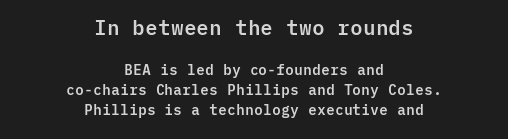
Q: Is the text italic (slanted)? A: No, it is upright.
Q: Is the text underlined? A: No.
Q: How is the paragraph aligned? A: Centered.
Q: Is the spacing between letters normal or unusually wide? A: Normal.
Q: Is the spacing between lines tight, normal or loose? A: Normal.
Q: Which block of text is set in a larger size, the first (top) or the second (bottom)? A: The first (top) one.
